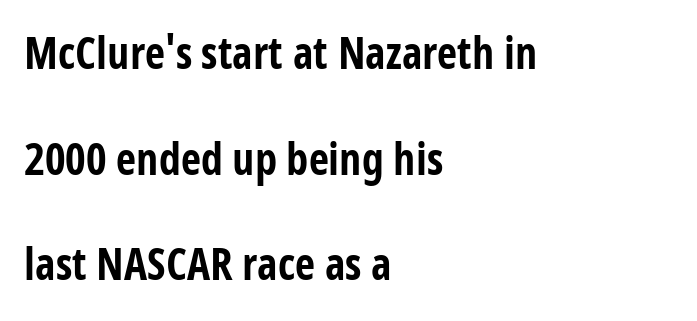
Q: Is the text bold? A: Yes.
Q: Is the text italic (slanted)? A: No, it is upright.
Q: Is the typeface a serif or a sans-serif typeface? A: Sans-serif.
Q: Is the text underlined? A: No.
Q: How is the paragraph aligned? A: Left-aligned.
Q: Is the spacing between letters normal or unusually wide? A: Normal.
Q: Is the spacing between lines tight, normal or loose? A: Loose.
Q: Width (condensed, normal, or wide)? A: Condensed.
Q: Stroke contrast? A: Low.
Q: x-height? A: Large.
Q: Monospaced? A: No.
